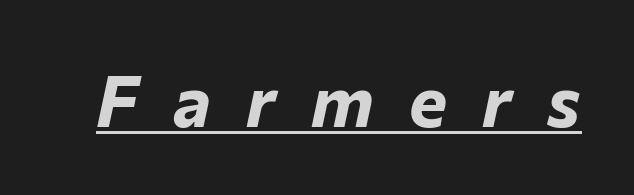
Q: Is the text bold? A: Yes.
Q: Is the text italic (slanted)? A: Yes, it leans right by about 12 degrees.
Q: Is the text underlined? A: Yes.
Q: Is the spacing between letters normal or unusually wide? A: Unusually wide.
Q: Width (condensed, normal, or wide)? A: Normal.
Q: Stroke contrast? A: Low.
Q: x-height? A: Medium.
Q: Monospaced? A: No.
